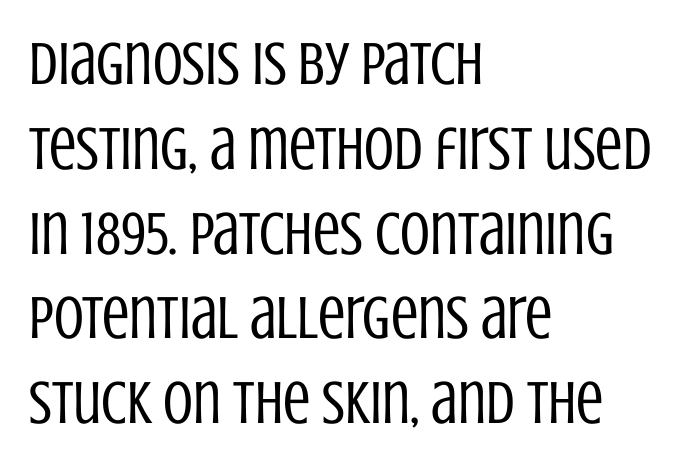
The string is rendered with underlining switched off. The rendering keeps characters at their native spacing. Casual observation: everything's shoved over to the left. Whoever set this chose a conventional vertical rhythm. Proportional: the letters do not fall into vertical columns.
